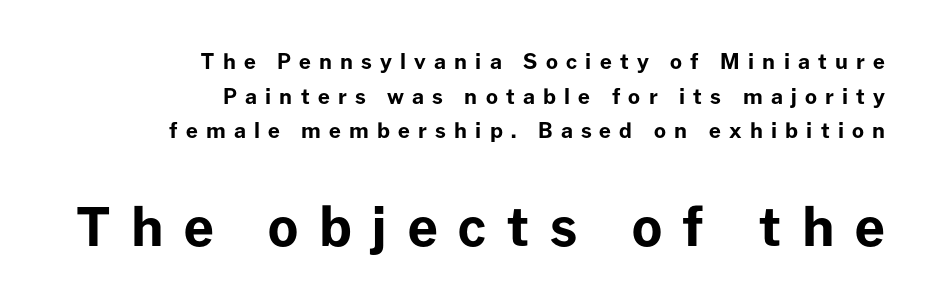
Q: Is the text bold? A: Yes.
Q: Is the text italic (slanted)? A: No, it is upright.
Q: Is the typeface a serif or a sans-serif typeface? A: Sans-serif.
Q: Is the text underlined? A: No.
Q: How is the paragraph aligned? A: Right-aligned.
Q: Is the spacing between letters normal or unusually wide? A: Unusually wide.
Q: Is the spacing between lines tight, normal or loose? A: Normal.
Q: Which block of text is set in a larger size, the first (top) or the second (bottom)? A: The second (bottom) one.
Q: Width (condensed, normal, or wide)? A: Normal.
Q: Stroke contrast? A: Low.
Q: x-height? A: Medium.
Q: Monospaced? A: No.
